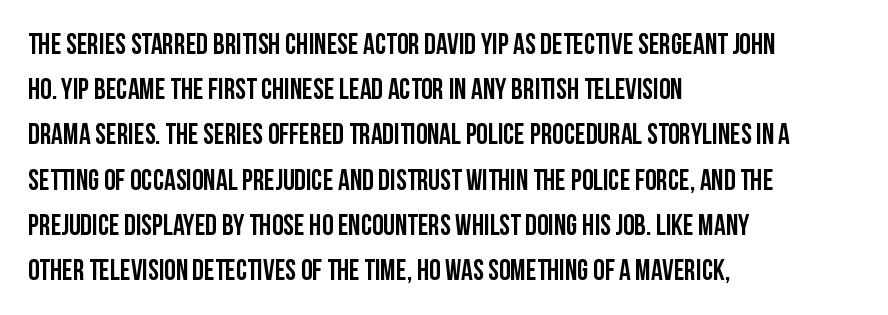
{"serif": "no", "italic": "no", "width": "condensed", "stroke_contrast": "low", "x_height": "large", "monospaced": "no", "underline": "no", "align": "left", "line_spacing": "normal", "line_spacing_ratio": 1.56, "letter_spacing": "normal", "letter_spacing_em": 0.0, "glyph_px": 29}
